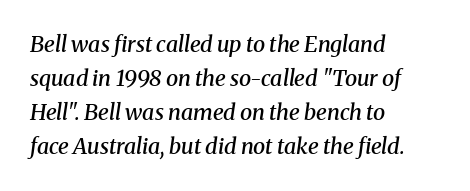
The image shows 22 px text type, italic (leaning right); set left-aligned, normal line spacing (1.55x), normal letter spacing, not underlined.
